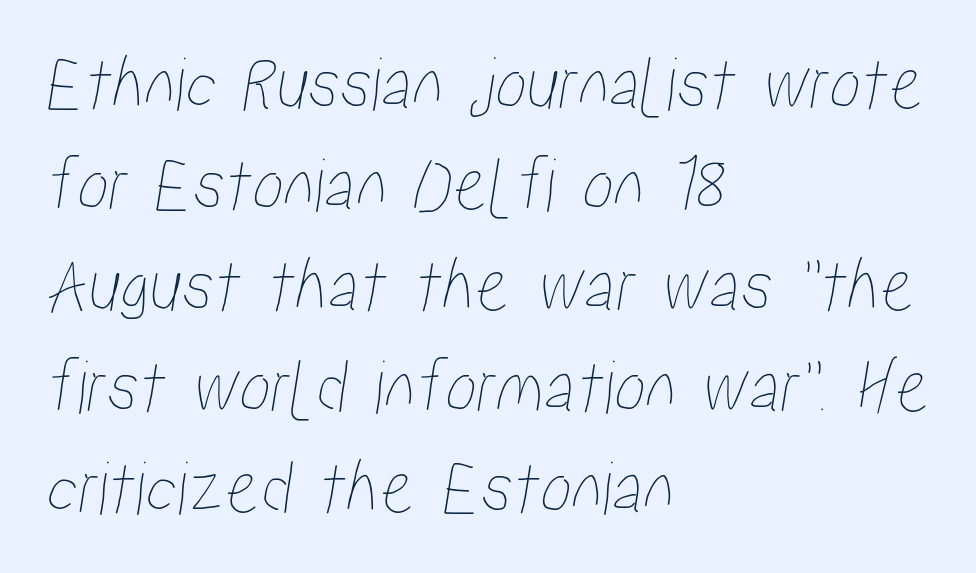
{"width": "condensed", "stroke_contrast": "low", "x_height": "medium", "monospaced": "no", "underline": "no", "align": "left", "line_spacing": "normal", "line_spacing_ratio": 1.28, "letter_spacing": "normal", "letter_spacing_em": 0.0, "glyph_px": 79}
